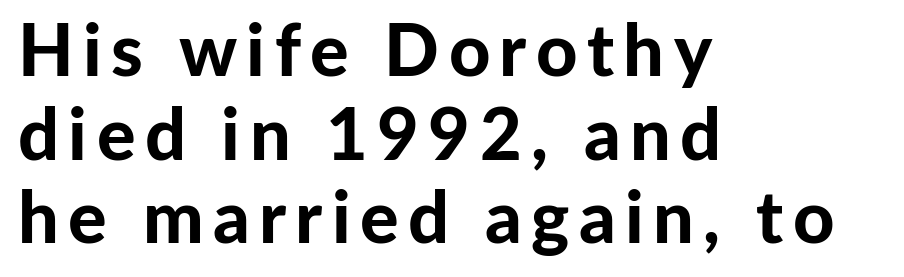
Q: Is the text bold? A: Yes.
Q: Is the text italic (slanted)? A: No, it is upright.
Q: Is the typeface a serif or a sans-serif typeface? A: Sans-serif.
Q: Is the text underlined? A: No.
Q: How is the paragraph aligned? A: Left-aligned.
Q: Width (condensed, normal, or wide)? A: Normal.
Q: Stroke contrast? A: Low.
Q: x-height? A: Medium.
Q: Monospaced? A: No.
